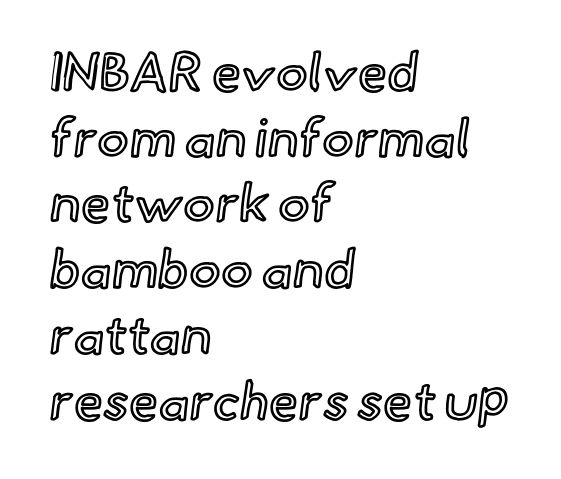
{"width": "normal", "x_height": "small", "monospaced": "no", "underline": "no", "align": "left", "line_spacing_ratio": 1.24, "letter_spacing": "normal", "letter_spacing_em": 0.0, "glyph_px": 53}
